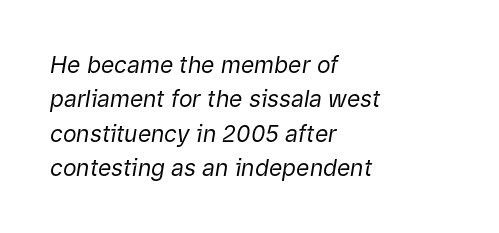
Q: Is the text bold? A: No.
Q: Is the text italic (slanted)? A: Yes, it leans right by about 9 degrees.
Q: Is the text underlined? A: No.
Q: How is the paragraph aligned? A: Left-aligned.
Q: Is the spacing between letters normal or unusually wide? A: Normal.
Q: Is the spacing between lines tight, normal or loose? A: Normal.
